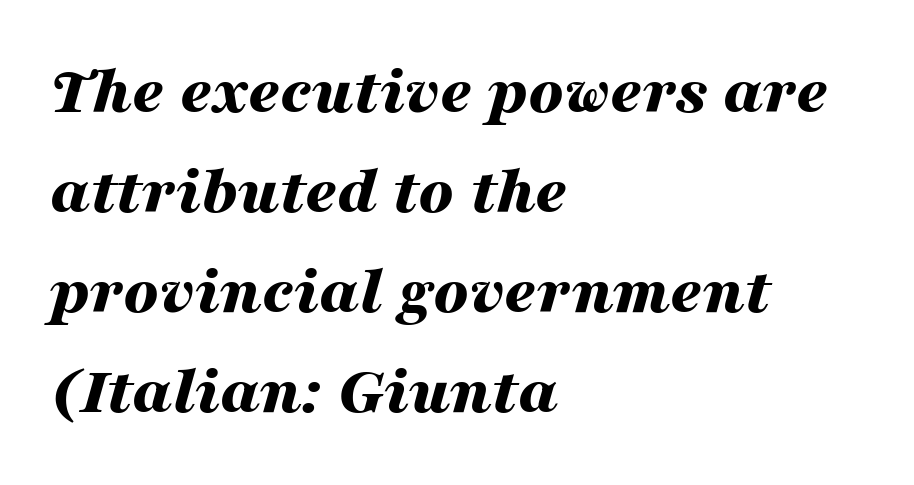
Q: Is the text bold? A: Yes.
Q: Is the text italic (slanted)? A: Yes, it leans right by about 16 degrees.
Q: Is the text underlined? A: No.
Q: How is the paragraph aligned? A: Left-aligned.
Q: Is the spacing between letters normal or unusually wide? A: Normal.
Q: Is the spacing between lines tight, normal or loose? A: Normal.
Q: Width (condensed, normal, or wide)? A: Wide.
Q: Stroke contrast? A: Medium.
Q: x-height? A: Medium.
Q: Monospaced? A: No.
